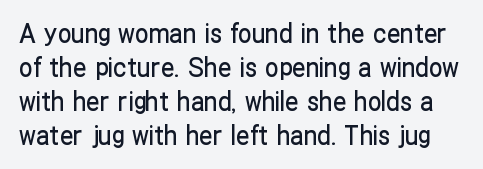
The image shows 27 px text type, upright; set normal line spacing (1.26x), normal letter spacing, not underlined.
